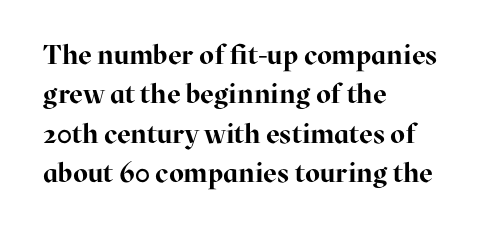
{"italic": "no", "bold": "yes", "underline": "no", "align": "left", "line_spacing": "normal", "line_spacing_ratio": 1.46, "letter_spacing": "normal", "letter_spacing_em": 0.0, "glyph_px": 27}
